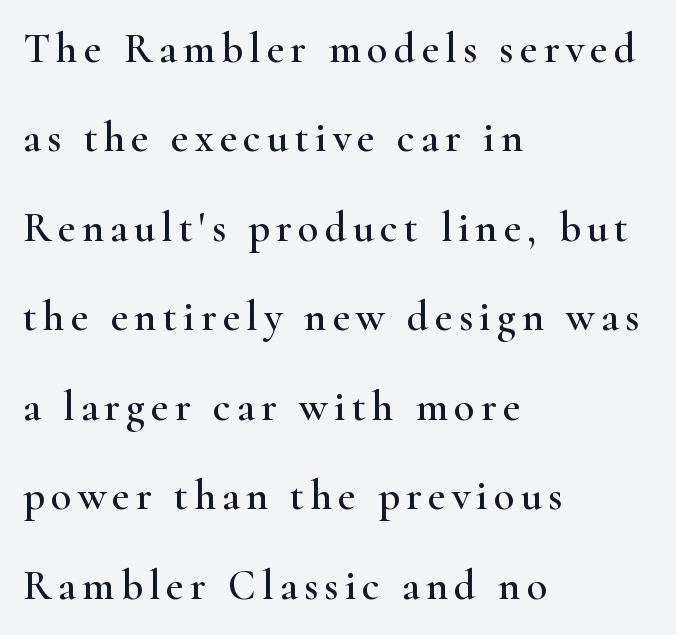
Compared with a centered layout, this one pins lines to the left instead. You could not count columns in this text — the font is proportionally spaced. A serif font was chosen for this passage. The space beneath each line is pristine and unruled.
